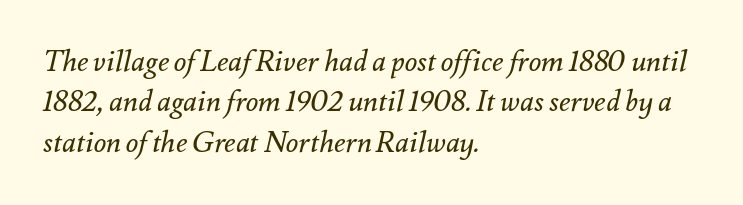
Spacing verdict: proportional, widths tailored to each character. In terms of posture, this sample is oblique. Descenders hang freely into open space. Here the glyphs are tracked normally, forming tight word shapes. Is the type heavy? It reads as light-to-regular instead. Line starts are locked; line ends wander.
